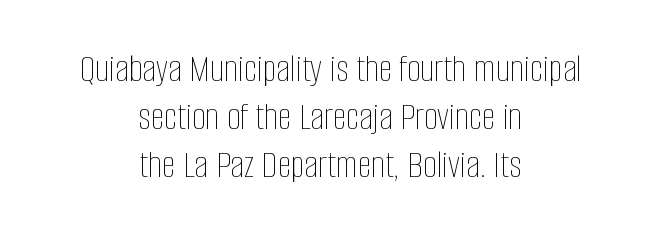
{"italic": "no", "bold": "no", "weight": "thin", "width": "condensed", "stroke_contrast": "low", "x_height": "large", "monospaced": "no", "underline": "no", "align": "center", "line_spacing_ratio": 1.23, "letter_spacing": "normal", "letter_spacing_em": 0.0, "glyph_px": 39}
